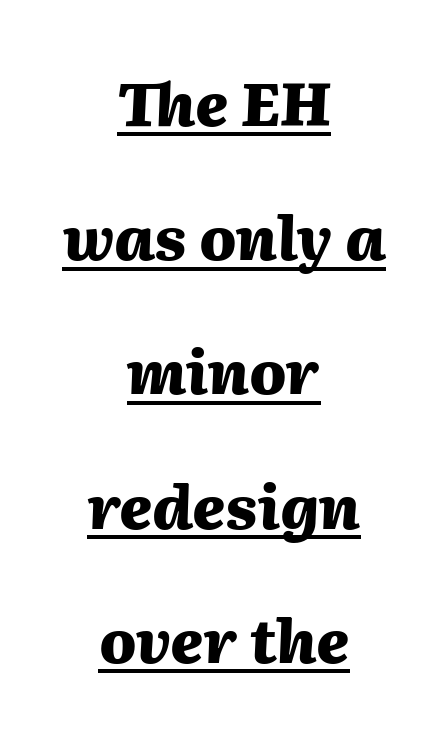
Q: Is the text bold? A: Yes.
Q: Is the text italic (slanted)? A: Yes, it leans right by about 2 degrees.
Q: Is the text underlined? A: Yes.
Q: How is the paragraph aligned? A: Centered.
Q: Is the spacing between letters normal or unusually wide? A: Normal.
Q: Is the spacing between lines tight, normal or loose? A: Loose.
Q: Width (condensed, normal, or wide)? A: Normal.
Q: Stroke contrast? A: Medium.
Q: x-height? A: Medium.
Q: Monospaced? A: No.
